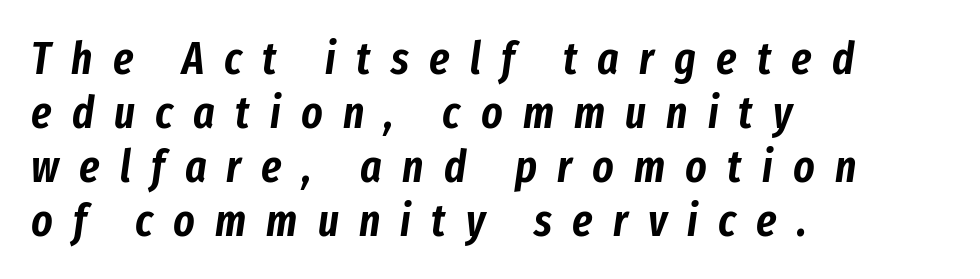
Italic? Definitely — the glyphs are oblique. Characters follow at a spacing far wider than the type designer built in. Short and long lines alike share a common starting point at left. Only glyphs here, with clear space below each row. Looks like regular typesetting: each glyph gets only the width it needs.
